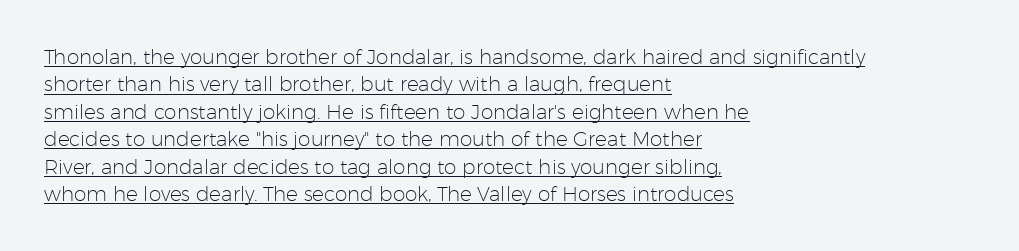
The image shows 20 px text type, upright; set left-aligned, normal line spacing (1.37x), normal letter spacing, underlined.
